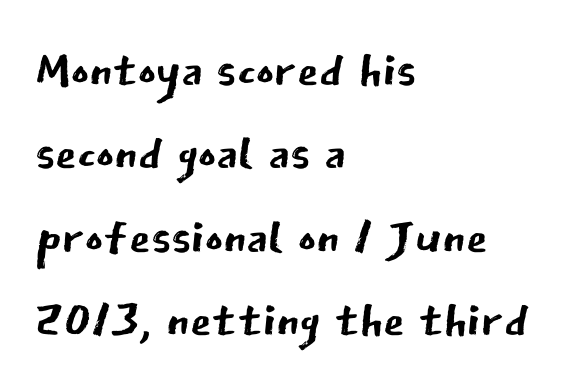
The gaps between neighbouring characters are ordinary and unremarkable. Descenders hang freely into open space. Upright lettering throughout. Serif or sans? Sans — the stroke terminals are bare. Counters stay open thanks to moderate or lighter strokes.
